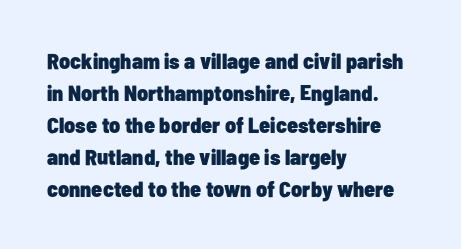
Students, observe: this is what conventionally led text looks like. Ascenders rise straight up at ninety degrees. Pretty heavy lettering here — definitely bold. The words here are not underlined.
